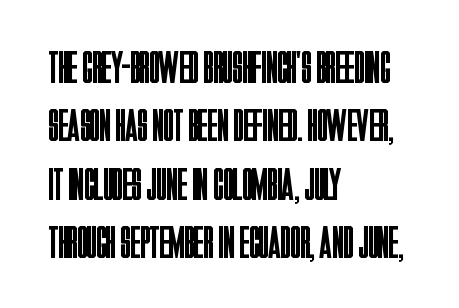
{"serif": "no", "italic": "no", "bold": "no", "weight": "regular", "width": "condensed", "stroke_contrast": "low", "x_height": "large", "monospaced": "no", "underline": "no", "align": "left", "line_spacing": "normal", "line_spacing_ratio": 1.27, "letter_spacing": "normal", "letter_spacing_em": 0.0, "glyph_px": 46}
